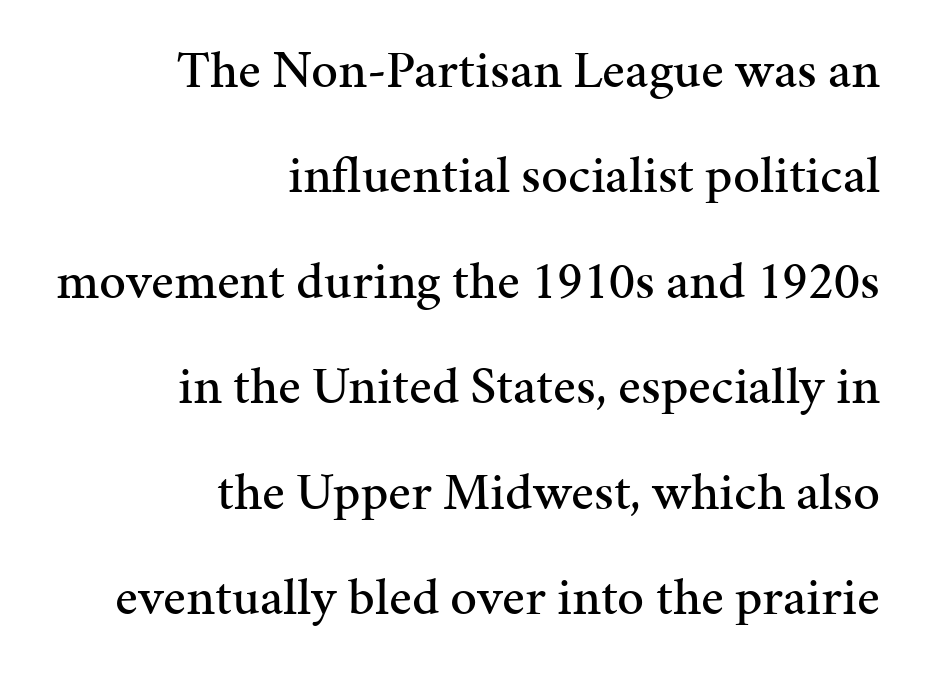
Q: Is the text italic (slanted)? A: No, it is upright.
Q: Is the typeface a serif or a sans-serif typeface? A: Serif.
Q: Is the text underlined? A: No.
Q: How is the paragraph aligned? A: Right-aligned.
Q: Is the spacing between letters normal or unusually wide? A: Normal.
Q: Is the spacing between lines tight, normal or loose? A: Loose.
Q: Width (condensed, normal, or wide)? A: Normal.
Q: Stroke contrast? A: Medium.
Q: x-height? A: Medium.
Q: Monospaced? A: No.
